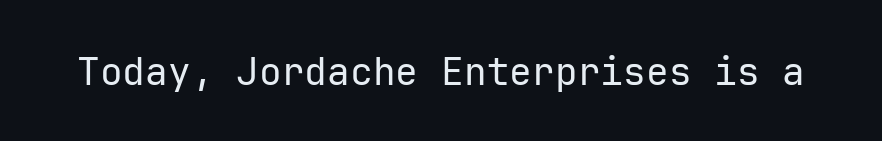
The image shows 38 px regular-weight sans-serif type, upright; set normal letter spacing, not underlined; low stroke contrast and a medium x-height.
